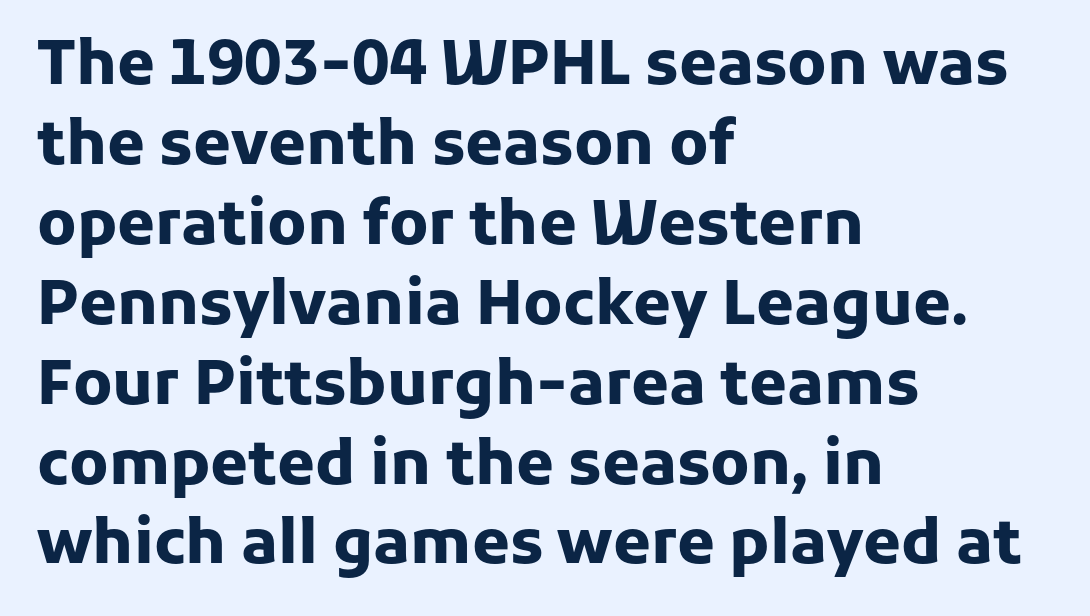
Q: Is the text bold? A: Yes.
Q: Is the text italic (slanted)? A: No, it is upright.
Q: Is the typeface a serif or a sans-serif typeface? A: Sans-serif.
Q: Is the text underlined? A: No.
Q: How is the paragraph aligned? A: Left-aligned.
Q: Is the spacing between letters normal or unusually wide? A: Normal.
Q: Is the spacing between lines tight, normal or loose? A: Normal.
Q: Width (condensed, normal, or wide)? A: Normal.
Q: Stroke contrast? A: Low.
Q: x-height? A: Medium.
Q: Monospaced? A: No.
